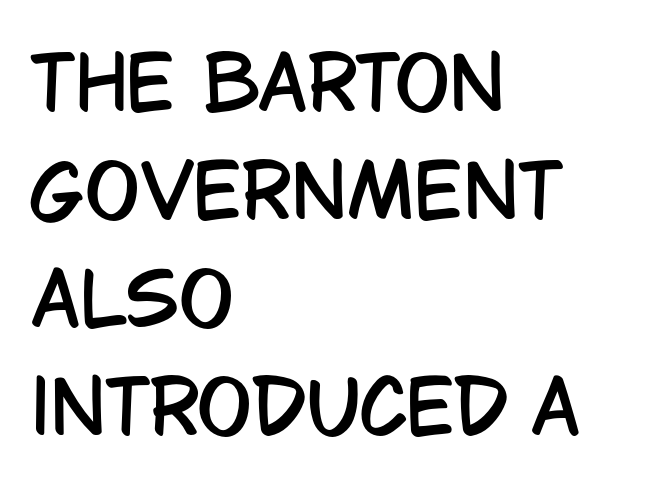
Q: Is the text italic (slanted)? A: No, it is upright.
Q: Is the typeface a serif or a sans-serif typeface? A: Sans-serif.
Q: Is the text underlined? A: No.
Q: How is the paragraph aligned? A: Left-aligned.
Q: Is the spacing between letters normal or unusually wide? A: Normal.
Q: Is the spacing between lines tight, normal or loose? A: Normal.
Q: Width (condensed, normal, or wide)? A: Condensed.
Q: Stroke contrast? A: Low.
Q: x-height? A: Large.
Q: Monospaced? A: No.
